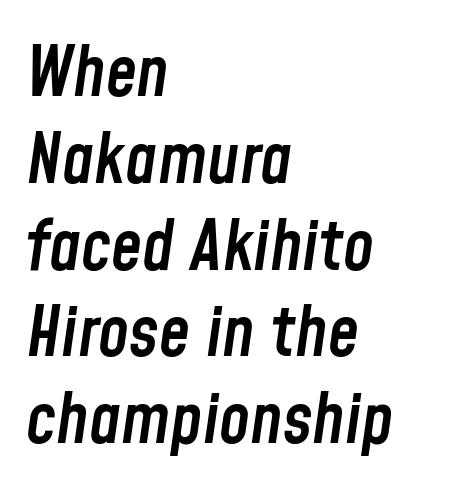
Q: Is the text bold? A: Semi-bold.
Q: Is the text italic (slanted)? A: Yes, it leans right by about 8 degrees.
Q: Is the text underlined? A: No.
Q: How is the paragraph aligned? A: Left-aligned.
Q: Is the spacing between letters normal or unusually wide? A: Normal.
Q: Width (condensed, normal, or wide)? A: Condensed.
Q: Stroke contrast? A: Low.
Q: x-height? A: Medium.
Q: Monospaced? A: No.
